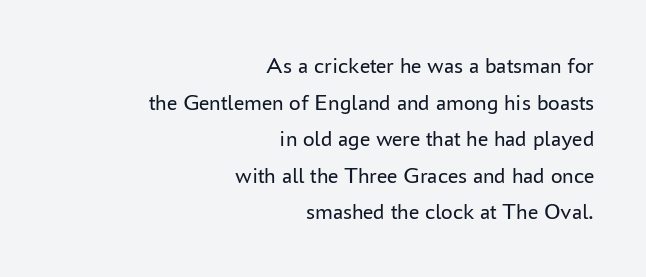
The image shows 23 px text type, upright; set right-aligned, normal line spacing (1.59x), normal letter spacing, not underlined.
